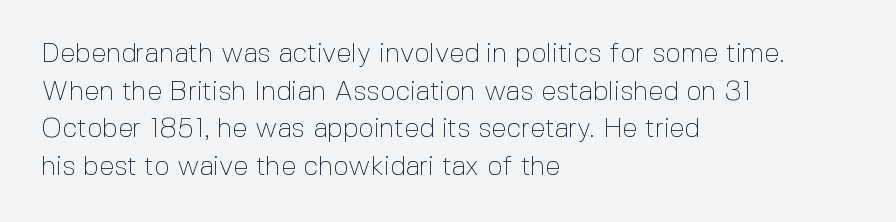
The image shows 27 px text type, upright; set left-aligned, normal line spacing (1.39x), normal letter spacing, not underlined.
